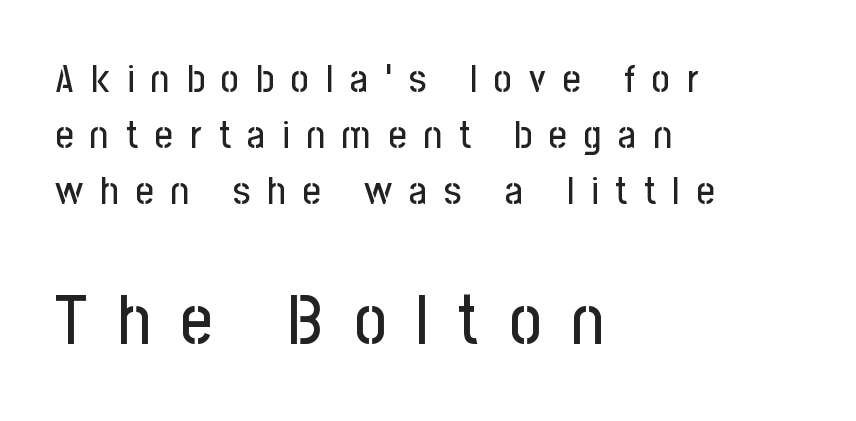
Words float on clear page, feet unadorned. These lines have a slow, spaced-out rhythm from letter to letter. Designer's note — italics off, roman on. The passage shown is typed in a proportional face where columns would drift. Interline gaps are of average width in this sample.
